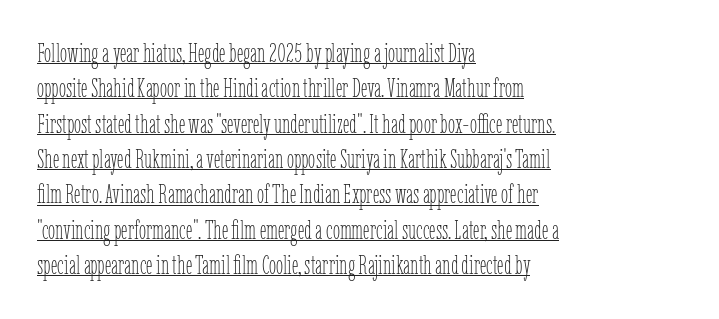
{"italic": "no", "bold": "no", "underline": "yes", "align": "left", "line_spacing": "normal", "line_spacing_ratio": 1.36, "letter_spacing": "normal", "letter_spacing_em": 0.0, "glyph_px": 26}
